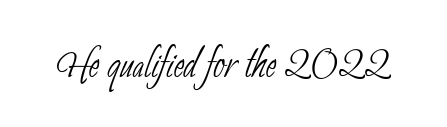
The image shows 51 px thin, condensed sans-serif type; set normal letter spacing, not underlined; low stroke contrast and a small x-height.
